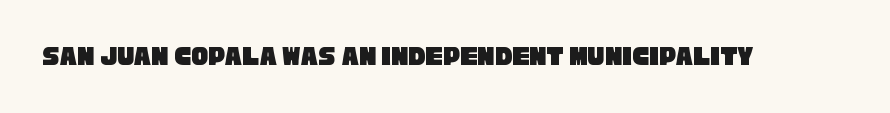
Q: Is the typeface a serif or a sans-serif typeface? A: Sans-serif.
Q: Is the text underlined? A: No.
Q: Is the spacing between letters normal or unusually wide? A: Normal.
Q: Width (condensed, normal, or wide)? A: Condensed.
Q: Stroke contrast? A: Low.
Q: x-height? A: Large.
Q: Monospaced? A: No.
